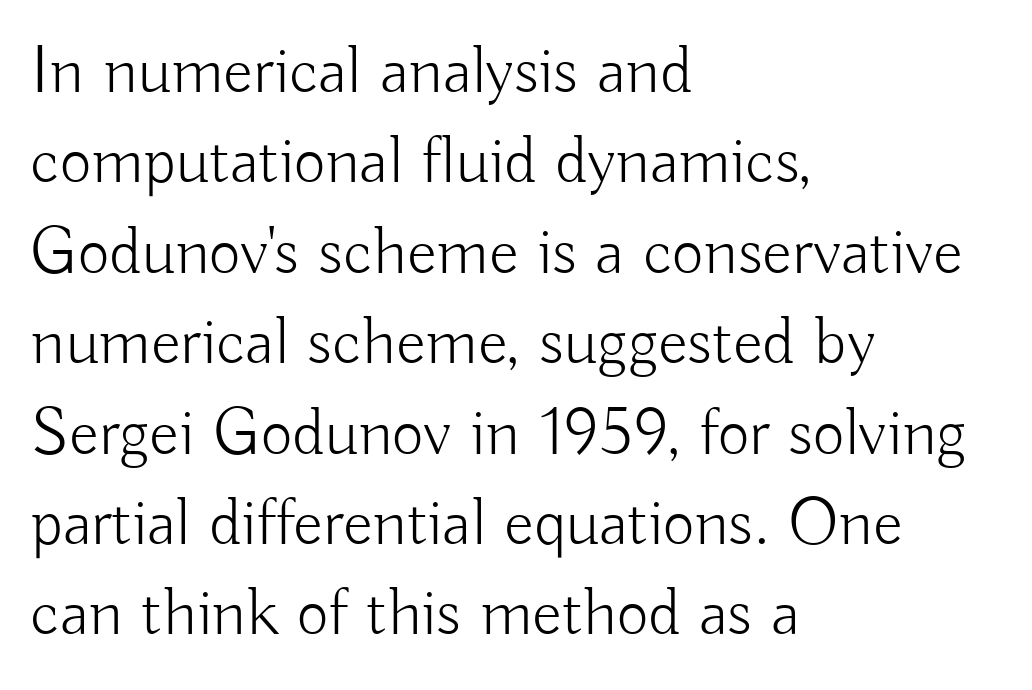
The image shows 69 px light sans-serif type, upright; set left-aligned, normal line spacing (1.31x), normal letter spacing, not underlined; low stroke contrast and a small x-height.
